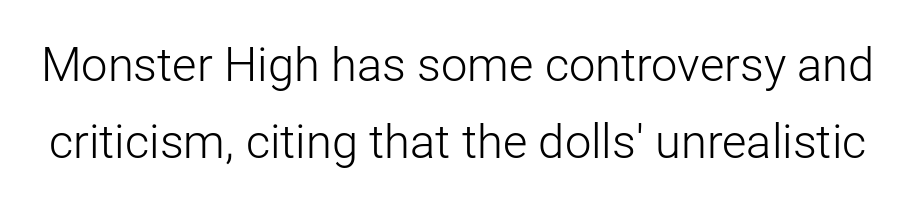
The image shows 47 px light sans-serif type, upright; set normal line spacing (1.64x), normal letter spacing, not underlined; low stroke contrast and a medium x-height.
